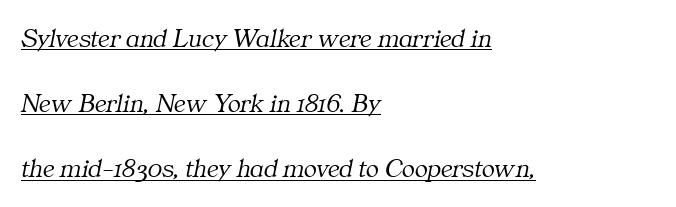
{"italic": "yes", "lean": "right", "slant_degrees": 11, "bold": "no", "underline": "yes", "align": "left", "line_spacing": "loose", "line_spacing_ratio": 2.41, "letter_spacing": "normal", "letter_spacing_em": 0.0, "glyph_px": 27}
